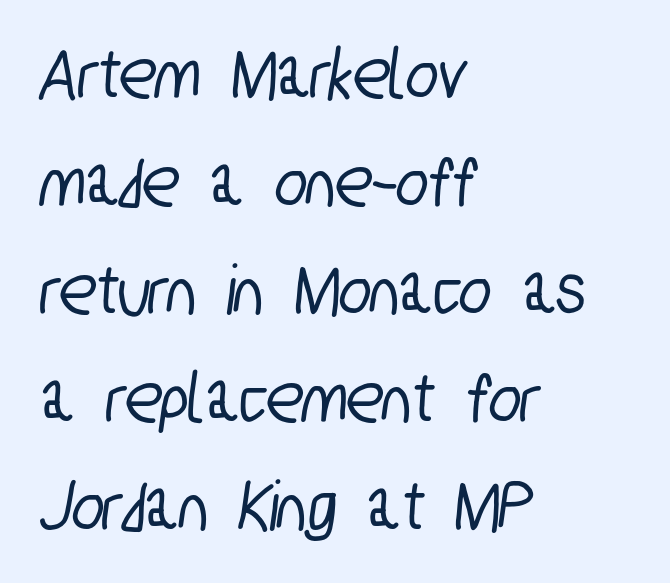
The image shows 75 px condensed sans-serif type; set left-aligned, normal line spacing (1.44x), normal letter spacing, not underlined; low stroke contrast and a medium x-height.
